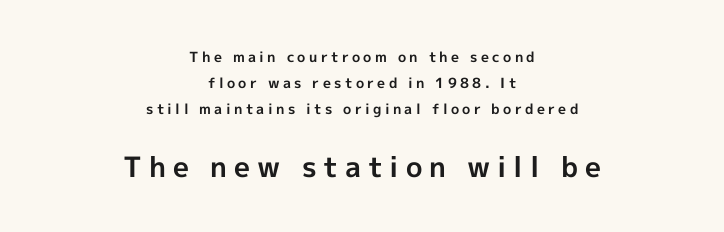
Caption: bold face, heavy strokes. Check where the strokes stop: nothing finishes them off — pure sans. What stands out about the letter spacing? Its width — letters are far apart. Casual observation: everything's sitting right in the middle. Which of the two is more prominent by size? The second, at the bottom.
